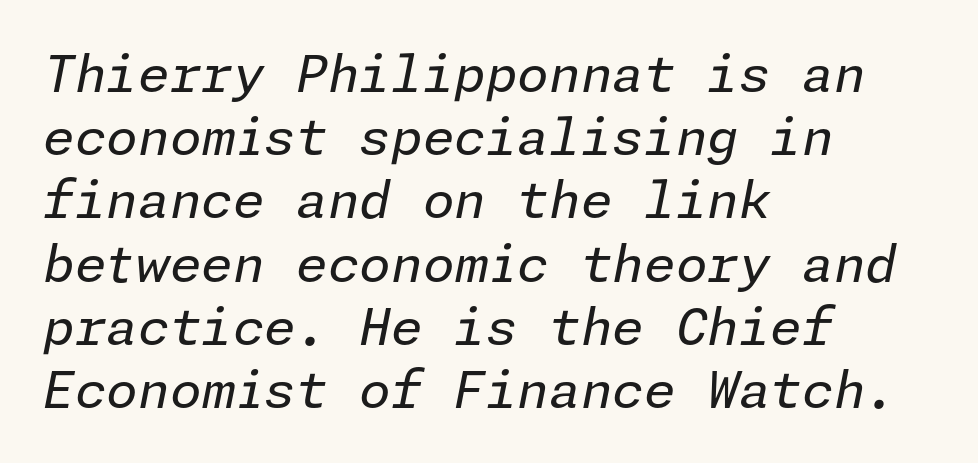
Yep, that's italic — everything's leaning. A student would call this left alignment; a typographer would say flush left, rag right. Characters follow at the spacing the type designer built in. Weight: in the light-to-regular range. Letters rest on an invisible, unmarked baseline.
